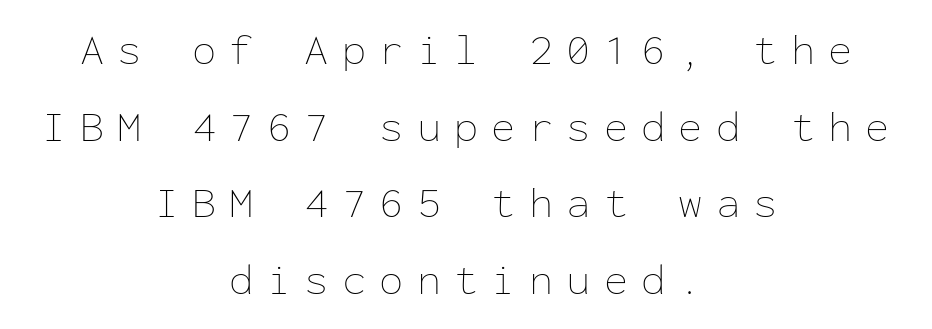
Descender tails drop into unmarked territory. Note the uniform advance width — an 'i' takes as much space as an 'm'. Glyph-to-glyph distance is far greater than everyday printed text. Posture: straight, roman, zero tilt.
